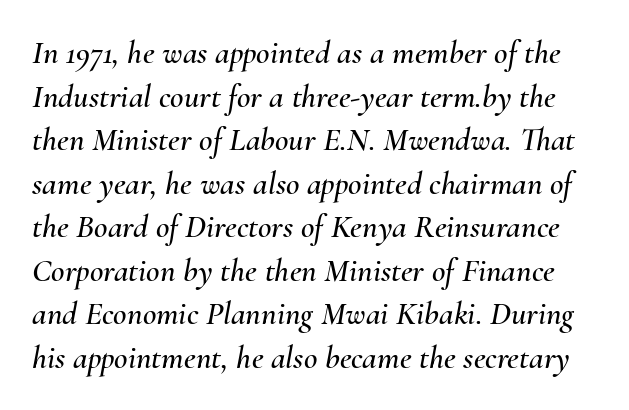
Q: Is the text italic (slanted)? A: Yes, it leans right by about 10 degrees.
Q: Is the text underlined? A: No.
Q: Is the spacing between letters normal or unusually wide? A: Normal.
Q: Is the spacing between lines tight, normal or loose? A: Normal.
Q: Width (condensed, normal, or wide)? A: Normal.
Q: Stroke contrast? A: Medium.
Q: x-height? A: Small.
Q: Monospaced? A: No.
